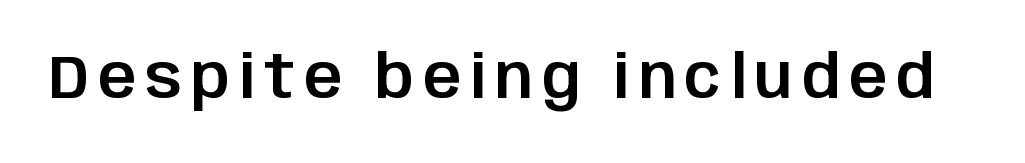
{"serif": "no", "italic": "no", "width": "normal", "stroke_contrast": "low", "x_height": "large", "monospaced": "no", "underline": "no", "glyph_px": 60}
